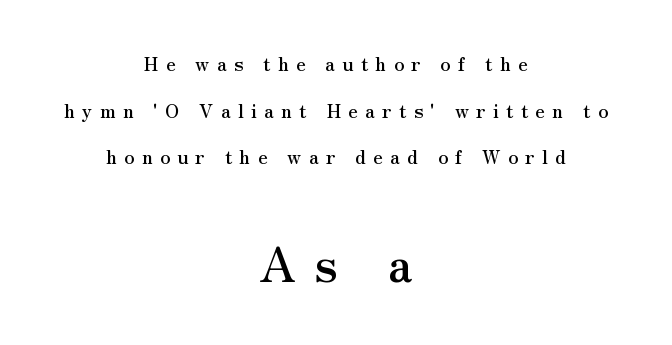
{"serif": "yes", "italic": "no", "width": "normal", "stroke_contrast": "medium", "x_height": "small", "monospaced": "no", "underline": "no", "align": "center", "line_spacing": "loose", "line_spacing_ratio": 2.45, "letter_spacing": "wide", "letter_spacing_em": 0.38, "larger_block": "second", "size_ratio": 2.53, "glyph_px": 48}
